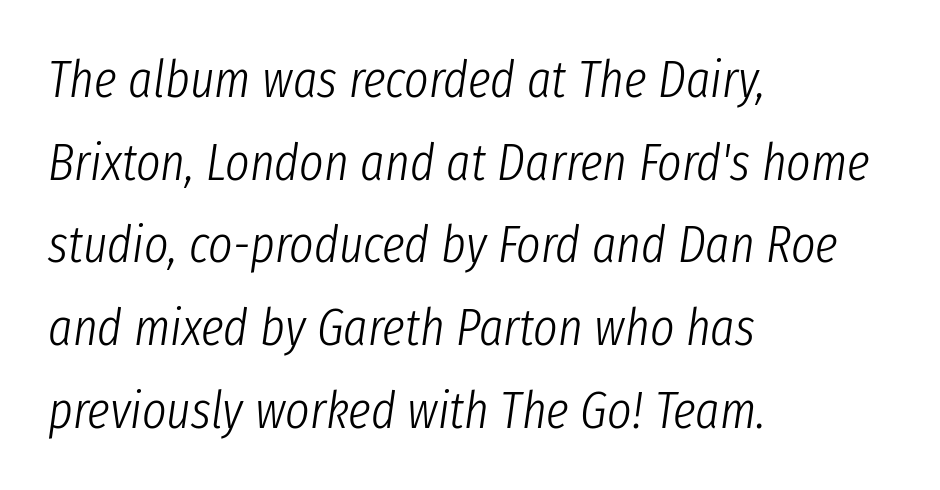
The image shows 52 px light, condensed type, italic (leaning right); set left-aligned, normal line spacing (1.59x), normal letter spacing, not underlined; low stroke contrast and a medium x-height.
